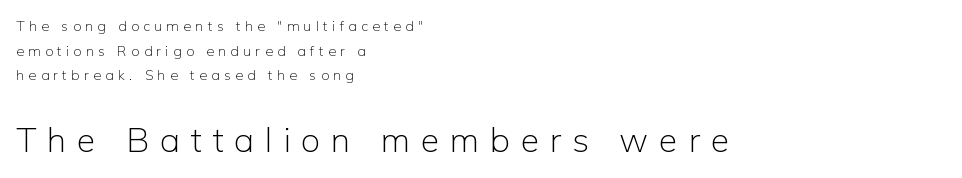
{"serif": "no", "italic": "no", "bold": "no", "weight": "light", "width": "normal", "stroke_contrast": "low", "x_height": "medium", "monospaced": "no", "underline": "no", "align": "left", "line_spacing_ratio": 1.76, "letter_spacing": "wide", "letter_spacing_em": 0.32, "larger_block": "second", "size_ratio": 2.43, "glyph_px": 34}
